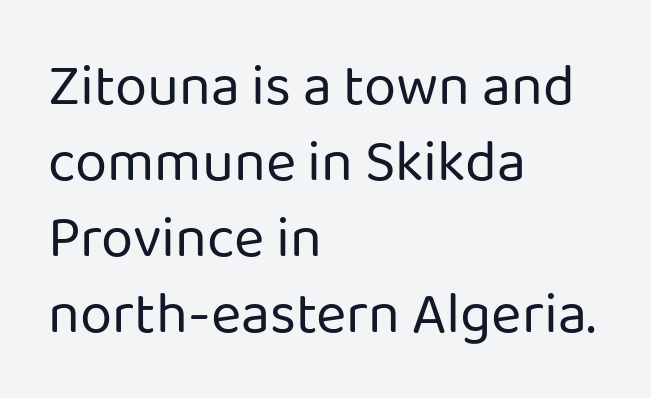
The image shows 58 px regular-weight sans-serif type, upright; set left-aligned, normal line spacing (1.31x), normal letter spacing, not underlined; low stroke contrast and a medium x-height.
